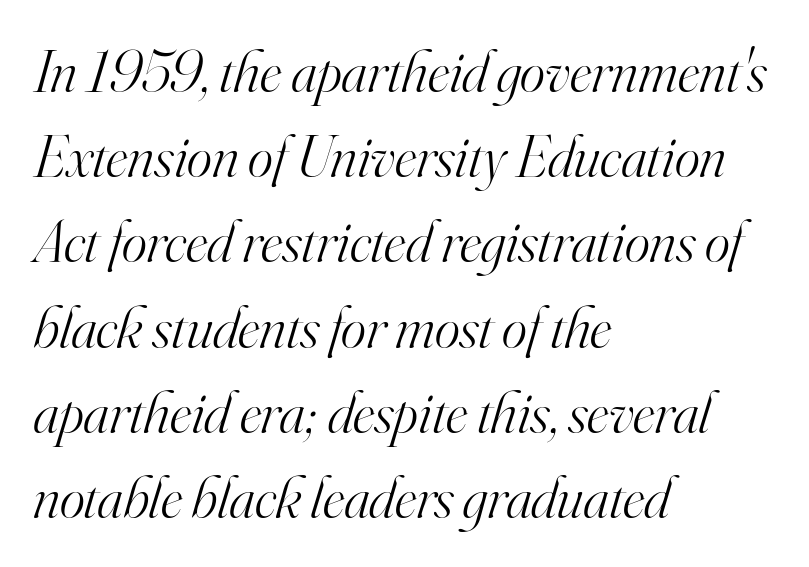
Q: Is the text bold? A: No.
Q: Is the text italic (slanted)? A: Yes, it leans right by about 16 degrees.
Q: Is the typeface a serif or a sans-serif typeface? A: Serif.
Q: Is the text underlined? A: No.
Q: How is the paragraph aligned? A: Left-aligned.
Q: Is the spacing between letters normal or unusually wide? A: Normal.
Q: Is the spacing between lines tight, normal or loose? A: Normal.
Q: Width (condensed, normal, or wide)? A: Normal.
Q: Stroke contrast? A: High.
Q: x-height? A: Small.
Q: Monospaced? A: No.
